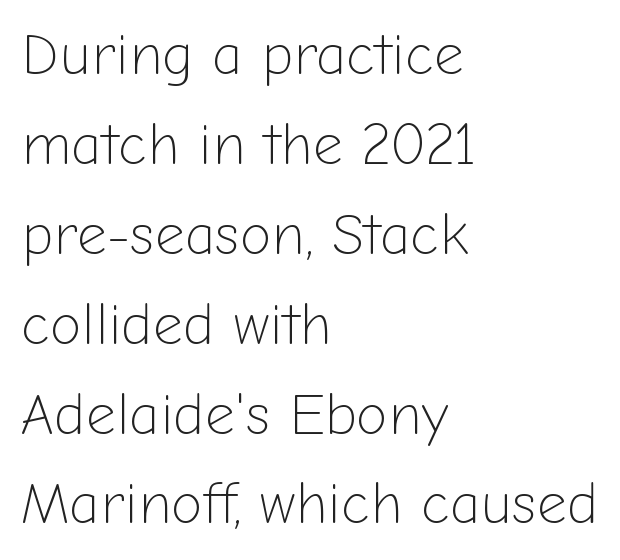
{"serif": "no", "italic": "no", "bold": "no", "weight": "light", "width": "normal", "stroke_contrast": "low", "x_height": "medium", "monospaced": "no", "underline": "no", "align": "left", "line_spacing": "normal", "line_spacing_ratio": 1.55, "letter_spacing": "normal", "letter_spacing_em": 0.0, "glyph_px": 58}
